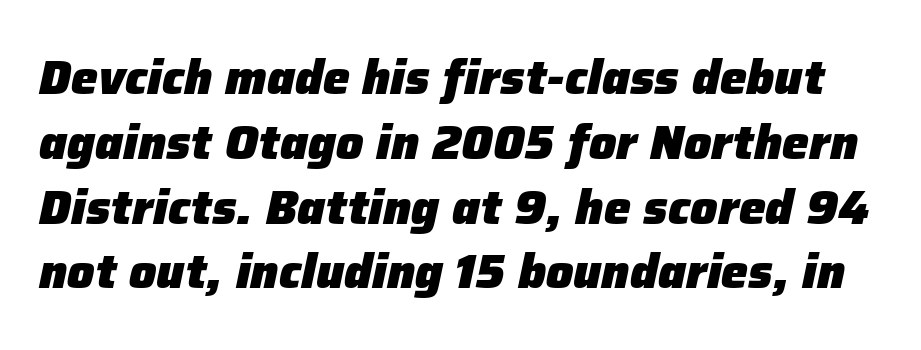
Quick note: interline space is typical. Strong, thick strokes mark this as bold type. A typesetter would mark this as italic. The foot of each line stays bare and open. Note the varied advance widths — an 'i' is clearly narrower than an 'm'.
